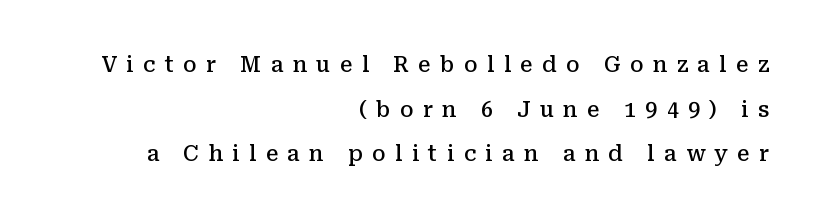
{"italic": "no", "bold": "semi", "underline": "no", "align": "right", "line_spacing": "loose", "line_spacing_ratio": 2.12, "letter_spacing": "wide", "letter_spacing_em": 0.45, "glyph_px": 21}
